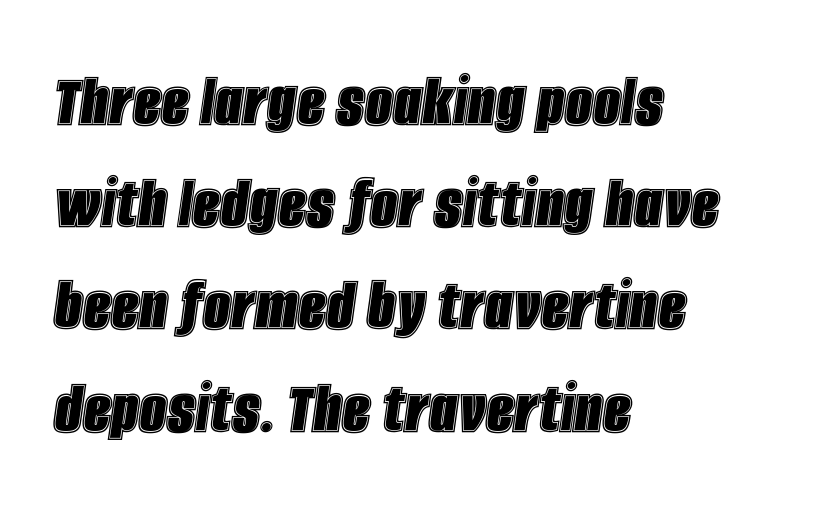
{"italic": "yes", "lean": "right", "slant_degrees": 8, "width": "condensed", "x_height": "large", "monospaced": "no", "underline": "no", "align": "left", "line_spacing": "normal", "line_spacing_ratio": 1.31, "letter_spacing": "normal", "letter_spacing_em": 0.0, "glyph_px": 78}
